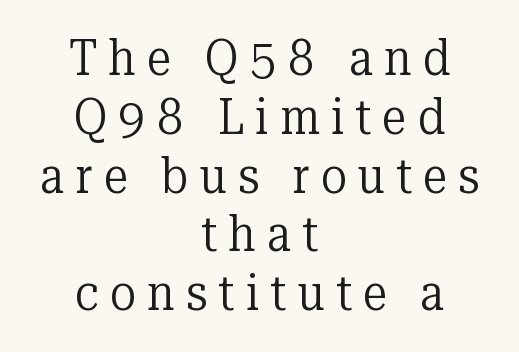
Ordinary non-slanted type is in use. Quick note: underline off. Vertical stems look standard width or narrower in stroke. Layout note: lines centered.
